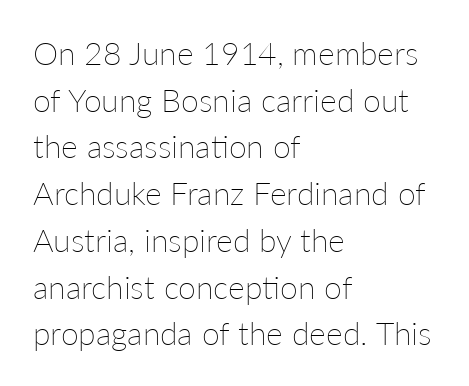
No word sits above an underline. Is this a heavy cut? Hardly; it is regular or lighter. Horizontal bands of white between lines are of average thickness. The rendering uses natural spacing where letterforms have individual widths. This sample is left-justified, so line endings fall wherever the words run out.
